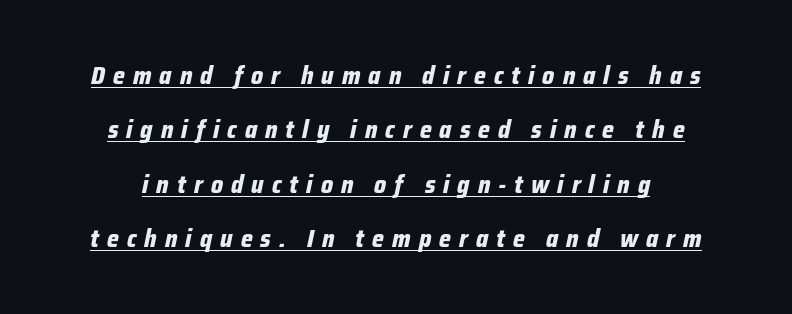
The image shows 25 px bold type, italic (leaning right); set centered, loose line spacing (2.18x), unusually wide letter spacing (+0.32 em), underlined.
